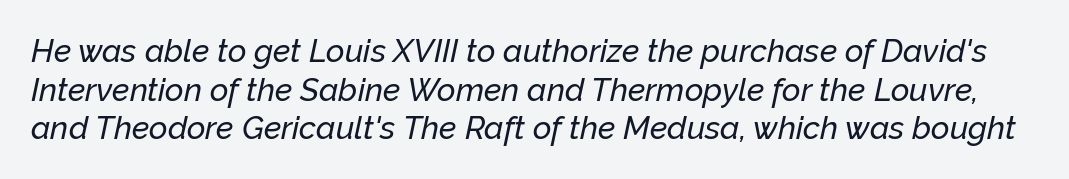
{"italic": "yes", "lean": "right", "slant_degrees": 12, "width": "normal", "stroke_contrast": "low", "x_height": "medium", "monospaced": "no", "underline": "no", "line_spacing_ratio": 1.21, "letter_spacing": "normal", "letter_spacing_em": 0.0, "glyph_px": 32}
